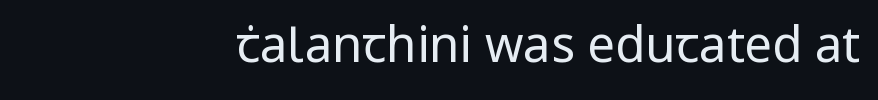
Q: Is the text bold? A: No.
Q: Is the text italic (slanted)? A: No, it is upright.
Q: Is the typeface a serif or a sans-serif typeface? A: Sans-serif.
Q: Is the text underlined? A: No.
Q: How is the paragraph aligned? A: Right-aligned.
Q: Is the spacing between letters normal or unusually wide? A: Normal.
Q: Width (condensed, normal, or wide)? A: Normal.
Q: Stroke contrast? A: Low.
Q: x-height? A: Medium.
Q: Monospaced? A: No.
